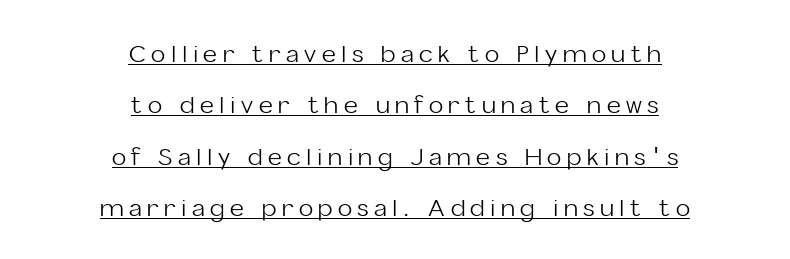
This rendering features underlined lettering. Layout note: lines centered. Short note: letters widely spaced. You can tell it's not italic because the verticals are truly vertical. The leading is generous, giving the passage an open texture. Heft: none added — not bold.
